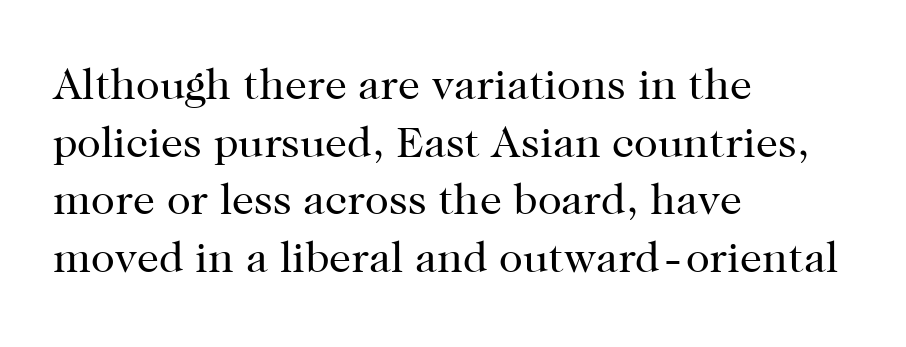
The image shows 44 px regular-weight serif type, upright; set left-aligned, normal line spacing (1.31x), normal letter spacing, not underlined; high stroke contrast and a medium x-height.
